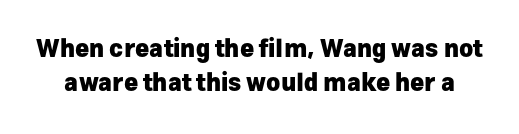
The image shows 24 px bold type, upright; set normal line spacing (1.41x), normal letter spacing, not underlined.
